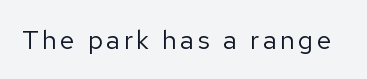
The image shows 26 px text type, upright; set not underlined.
